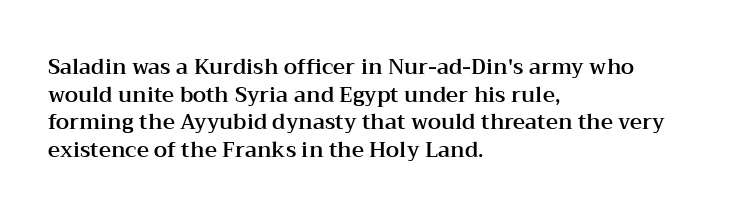
{"italic": "no", "underline": "no", "align": "left", "line_spacing": "normal", "line_spacing_ratio": 1.32, "letter_spacing": "normal", "letter_spacing_em": 0.0, "glyph_px": 21}
